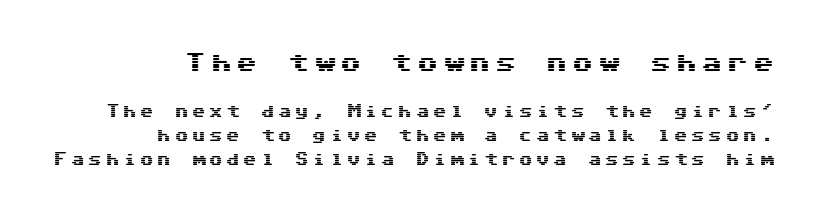
{"italic": "no", "underline": "no", "line_spacing": "normal", "line_spacing_ratio": 1.69, "letter_spacing": "wide", "letter_spacing_em": 0.23, "larger_block": "first", "size_ratio": 1.5, "glyph_px": 21}
